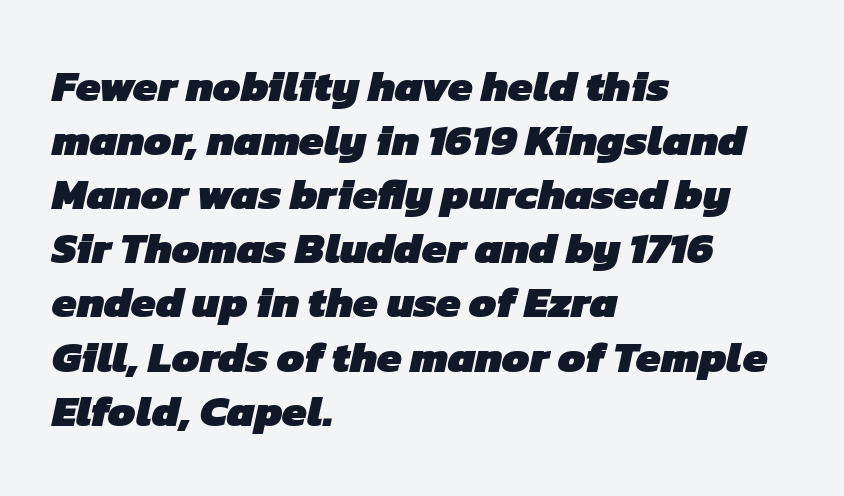
Where is the straight margin? On the left. These lines are rendered in a variable-pitch font. The letters carry no serifs — their stems end cleanly without finishing strokes. Nobody touched the tracking dial on this one.
